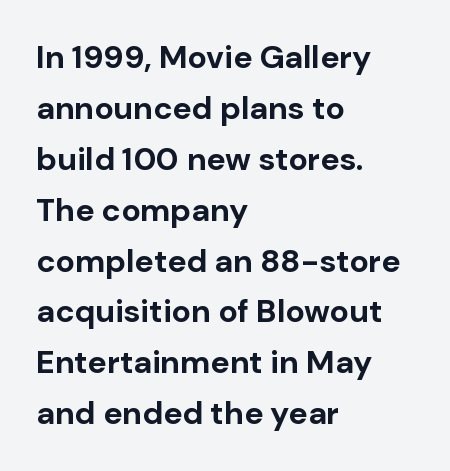
The image shows 32 px bold sans-serif type, upright; set left-aligned, normal line spacing (1.59x), normal letter spacing, not underlined; low stroke contrast and a medium x-height.
